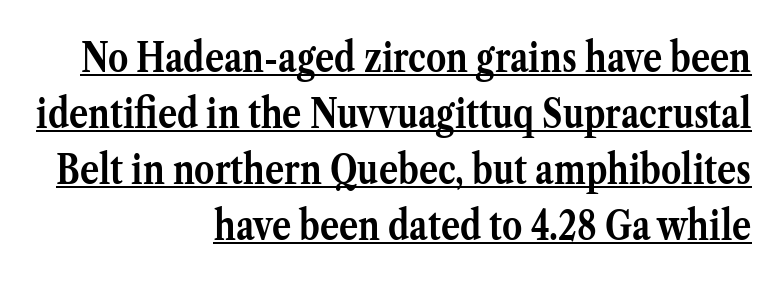
The image shows 40 px semibold serif type, upright; set right-aligned, normal line spacing (1.4x), normal letter spacing, underlined; medium stroke contrast and a medium x-height.
